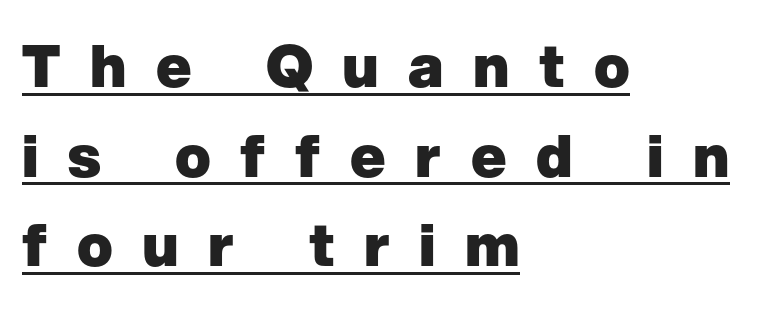
The letters advance in unequal steps, a hallmark of proportional type. The letters are bold, with thick, heavy strokes. Examine the stroke ends and you'll find no serifs. No italicization has been applied; the sample stays upright. The rag falls on the right side of this text block.
